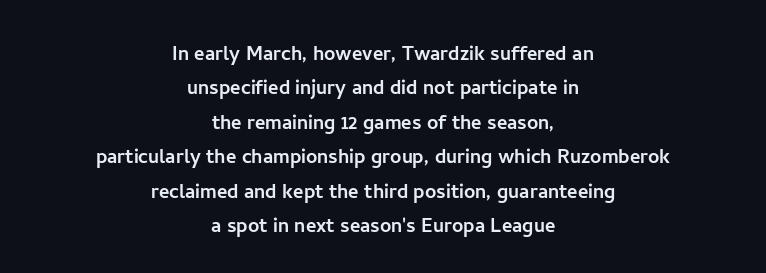
The image shows 25 px text type, upright; set centered, normal line spacing (1.38x), normal letter spacing, not underlined.
